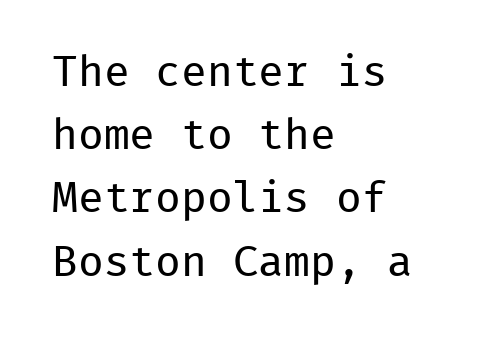
The image shows 43 px regular-weight sans-serif type, upright, monospaced; set left-aligned, normal line spacing (1.47x), normal letter spacing, not underlined; low stroke contrast and a medium x-height.
